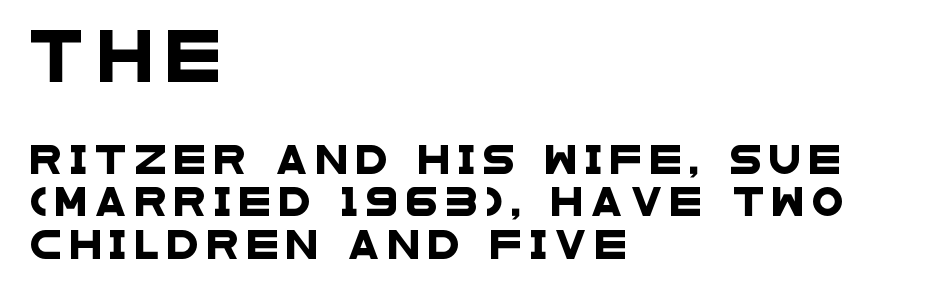
Q: Is the typeface a serif or a sans-serif typeface? A: Sans-serif.
Q: Is the text underlined? A: No.
Q: How is the paragraph aligned? A: Left-aligned.
Q: Is the spacing between letters normal or unusually wide? A: Unusually wide.
Q: Is the spacing between lines tight, normal or loose? A: Normal.
Q: Which block of text is set in a larger size, the first (top) or the second (bottom)? A: The first (top) one.
Q: Width (condensed, normal, or wide)? A: Wide.
Q: Stroke contrast? A: Low.
Q: x-height? A: Large.
Q: Monospaced? A: No.
